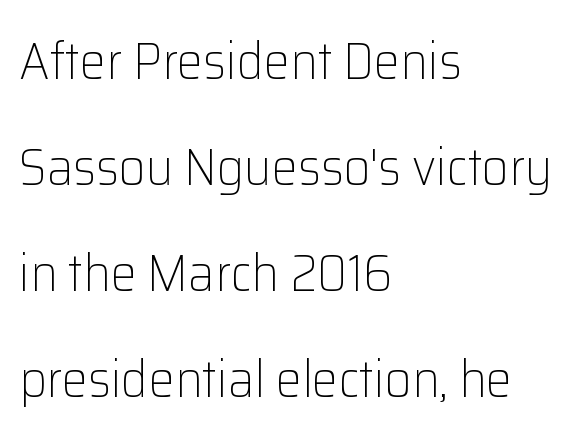
The image shows 52 px light sans-serif type, upright; set left-aligned, loose line spacing (2.04x), normal letter spacing, not underlined; low stroke contrast and a medium x-height.
